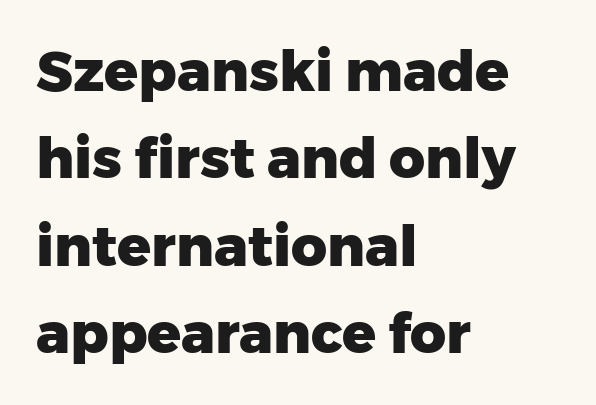
{"serif": "no", "italic": "no", "bold": "yes", "weight": "heavy", "width": "normal", "stroke_contrast": "low", "x_height": "medium", "monospaced": "no", "underline": "no", "align": "left", "line_spacing": "normal", "line_spacing_ratio": 1.56, "letter_spacing": "normal", "letter_spacing_em": 0.0, "glyph_px": 56}
